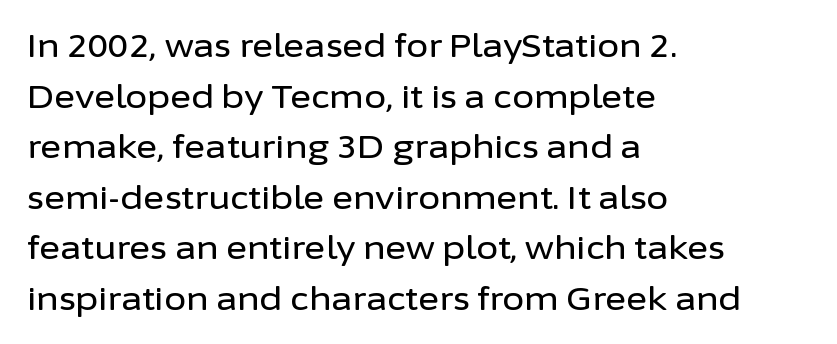
{"serif": "no", "italic": "no", "width": "normal", "stroke_contrast": "low", "x_height": "medium", "monospaced": "no", "underline": "no", "align": "left", "line_spacing": "normal", "line_spacing_ratio": 1.58, "letter_spacing": "normal", "letter_spacing_em": 0.0, "glyph_px": 32}
